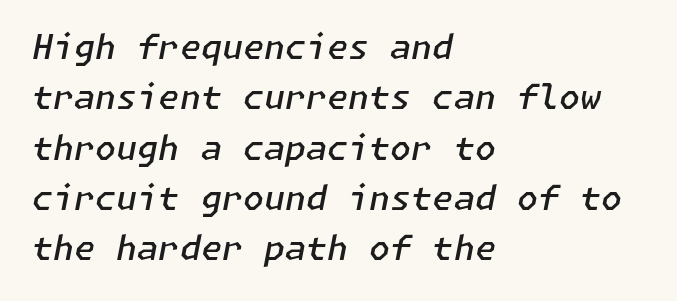
{"italic": "yes", "lean": "right", "slant_degrees": 11, "bold": "semi", "weight": "semibold", "width": "normal", "stroke_contrast": "low", "x_height": "medium", "underline": "no", "align": "left", "line_spacing": "normal", "line_spacing_ratio": 1.48, "letter_spacing": "normal", "letter_spacing_em": 0.0, "glyph_px": 34}
